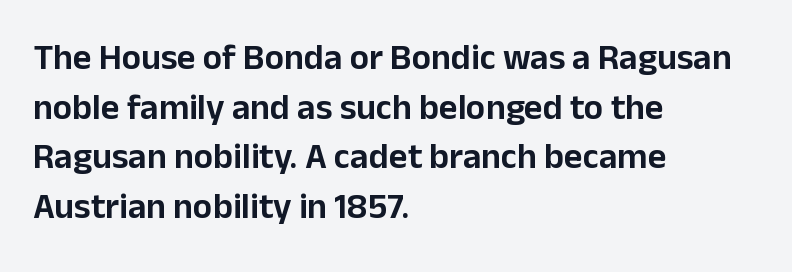
The image shows 36 px sans-serif type, upright; set left-aligned, normal line spacing (1.38x), normal letter spacing, not underlined; low stroke contrast and a medium x-height.
